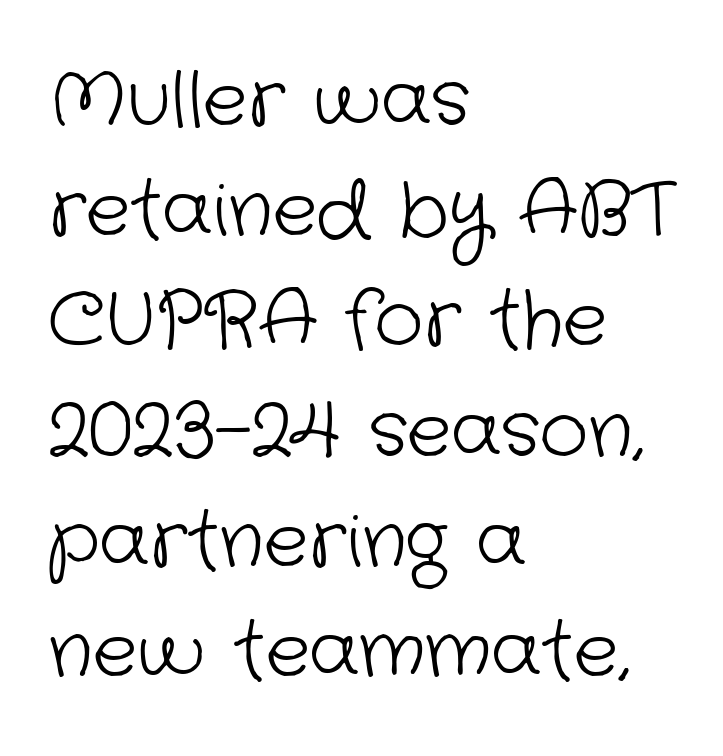
{"serif": "no", "bold": "no", "weight": "light", "width": "normal", "stroke_contrast": "low", "x_height": "medium", "monospaced": "no", "underline": "no", "align": "left", "line_spacing": "normal", "line_spacing_ratio": 1.47, "letter_spacing": "normal", "letter_spacing_em": 0.0, "glyph_px": 75}
